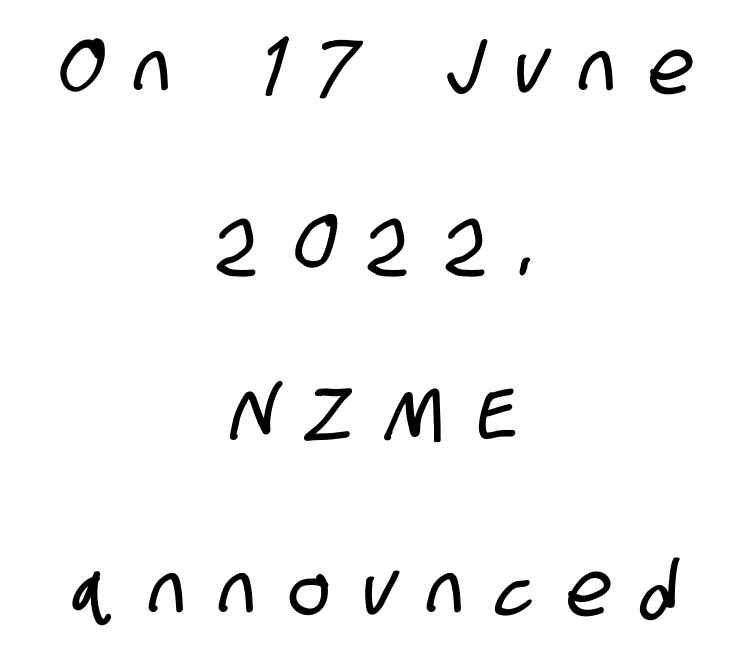
Character widths vary here, with narrow letters taking less room than wide ones. Neither beginnings nor endings align; midpoints do. Just letters on the line, the space beneath them empty. Nothing sits at the stroke ends, so this counts as sans-serif. Notice the wide empty band between every row — that's loose leading. Inter-character spacing is expanded well beyond the font's built-in metrics.
